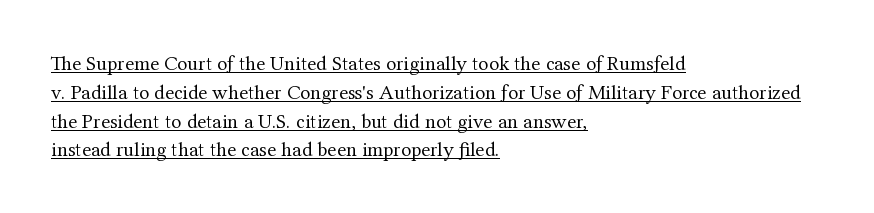
The image shows 21 px text type, upright; set left-aligned, normal line spacing (1.37x), normal letter spacing, underlined.
